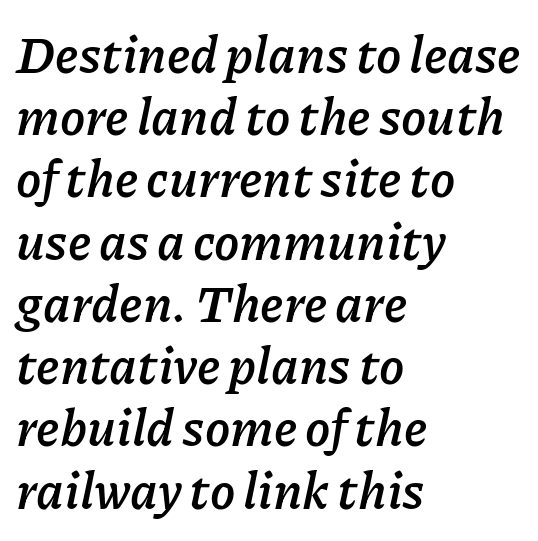
{"italic": "yes", "lean": "right", "slant_degrees": 11, "bold": "yes", "weight": "semibold", "width": "normal", "stroke_contrast": "low", "x_height": "medium", "monospaced": "no", "underline": "no", "align": "left", "line_spacing_ratio": 1.22, "letter_spacing": "normal", "letter_spacing_em": 0.0, "glyph_px": 51}
